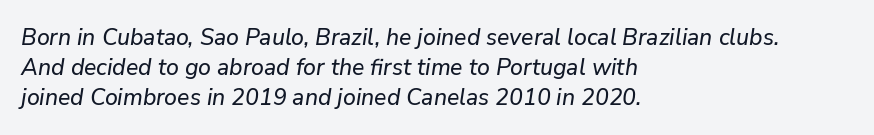
Q: Is the text italic (slanted)? A: Yes, it leans right by about 9 degrees.
Q: Is the text underlined? A: No.
Q: How is the paragraph aligned? A: Left-aligned.
Q: Is the spacing between letters normal or unusually wide? A: Normal.
Q: Is the spacing between lines tight, normal or loose? A: Normal.
